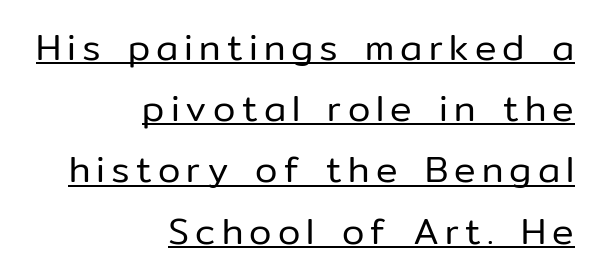
{"serif": "no", "italic": "no", "bold": "no", "weight": "regular", "width": "normal", "stroke_contrast": "low", "x_height": "medium", "monospaced": "no", "underline": "yes", "align": "right", "line_spacing": "normal", "line_spacing_ratio": 1.7, "glyph_px": 36}
